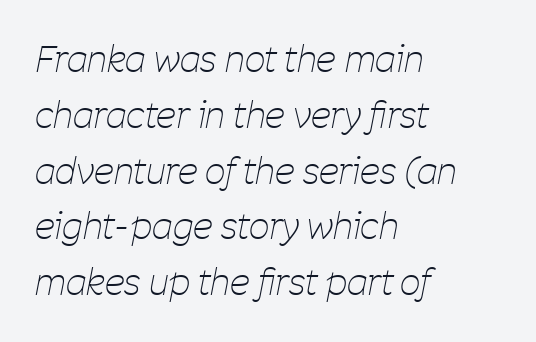
The image shows 36 px thin, condensed type, italic (leaning right); set left-aligned, normal line spacing (1.55x), normal letter spacing, not underlined; low stroke contrast and a medium x-height.
